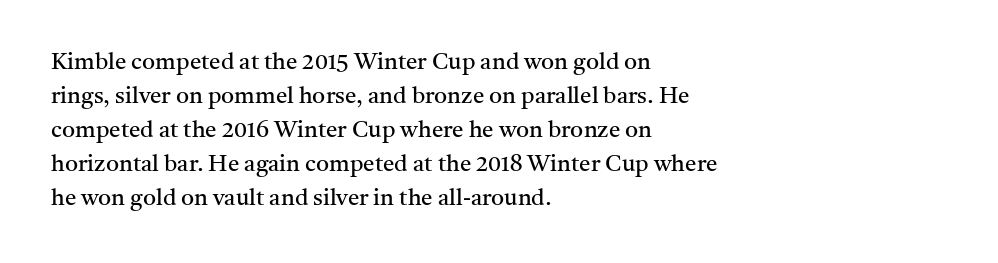
The type sits square on the baseline with zero lean. Stem width sits at or under what a default text font uses. Horizontally, the lines are justified to the leading edge only. This sample keeps an unexceptional amount of space between lines. The space beneath each line is pristine and unruled. There is no visible air inserted between adjacent glyphs.
